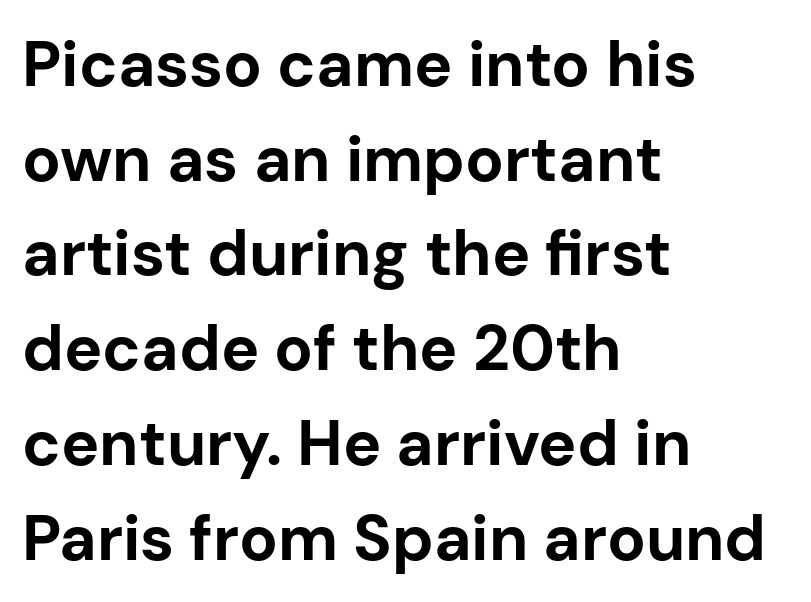
The image shows 64 px bold sans-serif type, upright; set left-aligned, normal line spacing (1.48x), normal letter spacing, not underlined; low stroke contrast and a medium x-height.
